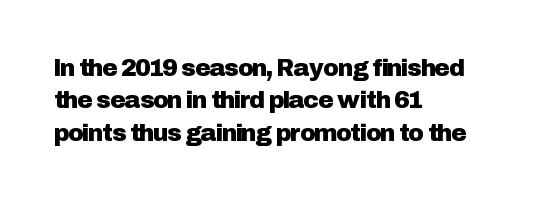
The image shows 24 px text type, upright; set left-aligned, normal line spacing (1.35x), normal letter spacing, not underlined.
